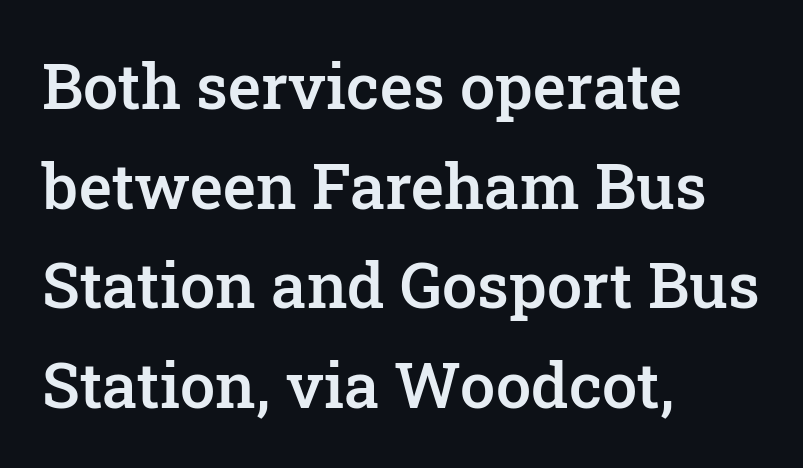
These lines are rendered in a variable-pitch font. A normal amount of white space separates one row of letters from the next. The type is set solid horizontally, with unmodified tracking. No word sits above an underline. The typography opts for an upright posture over an oblique one.
